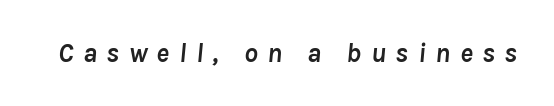
{"italic": "yes", "lean": "right", "slant_degrees": 8, "bold": "yes", "underline": "no", "letter_spacing": "wide", "letter_spacing_em": 0.35, "glyph_px": 27}
